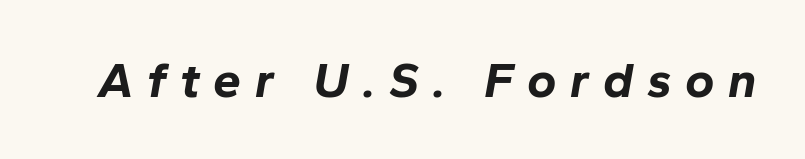
You can tell it's italic because the verticals aren't actually vertical. Here the glyphs are tracked loosely, breaking word shapes into spaced letters. Note the varied advance widths — an 'i' is clearly narrower than an 'm'. Any mark beneath the type? The region is blank. The face used here has the dense, thick strokes of a bold.
